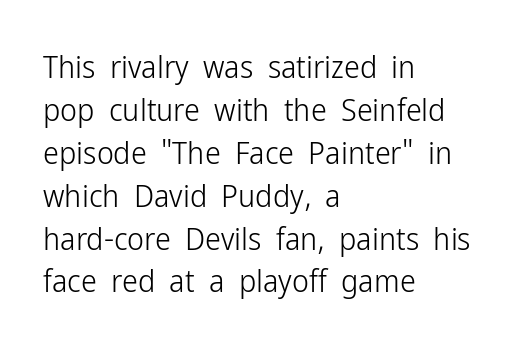
Typographically, this falls in the sans-serif category. Stroke thickness stays within the range of a standard reading face or lighter. Characters remain perfectly vertical along every line. One glance says typical: line gaps are just what's usual.
